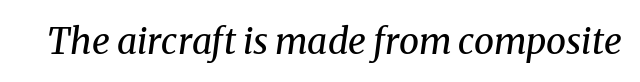
The image shows 36 px regular-weight serif type, italic (leaning right); set normal letter spacing, not underlined; medium stroke contrast and a medium x-height.
